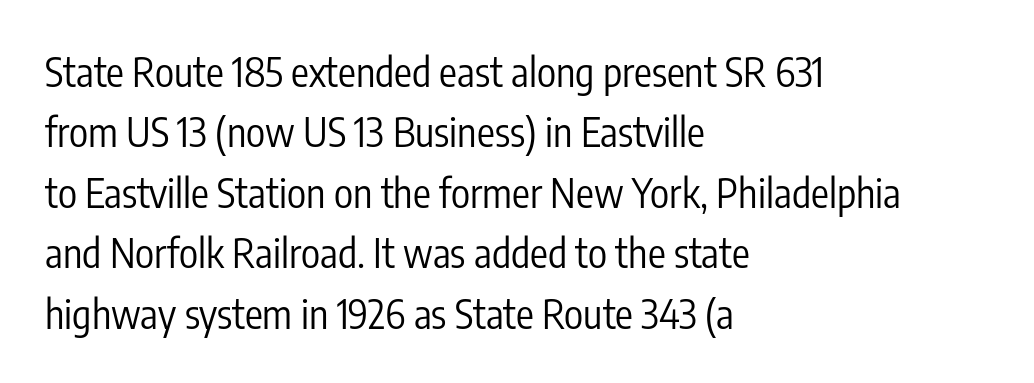
Q: Is the text bold? A: No.
Q: Is the text italic (slanted)? A: No, it is upright.
Q: Is the typeface a serif or a sans-serif typeface? A: Sans-serif.
Q: Is the text underlined? A: No.
Q: How is the paragraph aligned? A: Left-aligned.
Q: Is the spacing between letters normal or unusually wide? A: Normal.
Q: Is the spacing between lines tight, normal or loose? A: Normal.
Q: Width (condensed, normal, or wide)? A: Condensed.
Q: Stroke contrast? A: Low.
Q: x-height? A: Medium.
Q: Monospaced? A: No.
